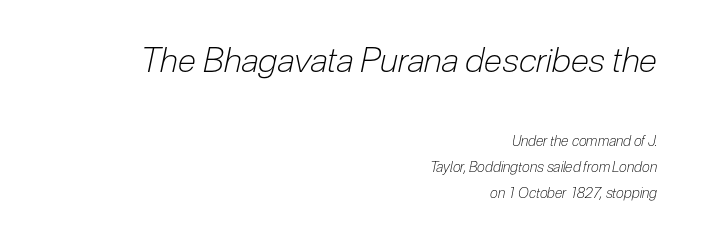
The image shows 34 px light, condensed type, italic (leaning right); set right-aligned, line spacing 1.85x, normal letter spacing, not underlined; the first (top) block is 2.43x larger; low stroke contrast and a medium x-height.
